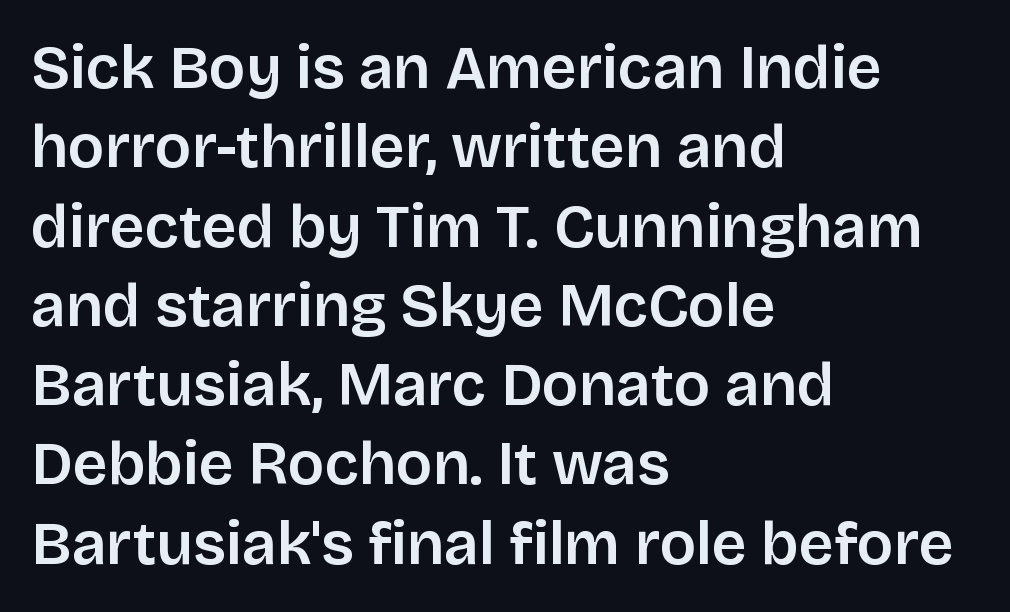
Spacing verdict: proportional, widths tailored to each character. Note: no serifs on the glyphs. Casual observation: everything's shoved over to the left. Clear beneath every line of the passage.
